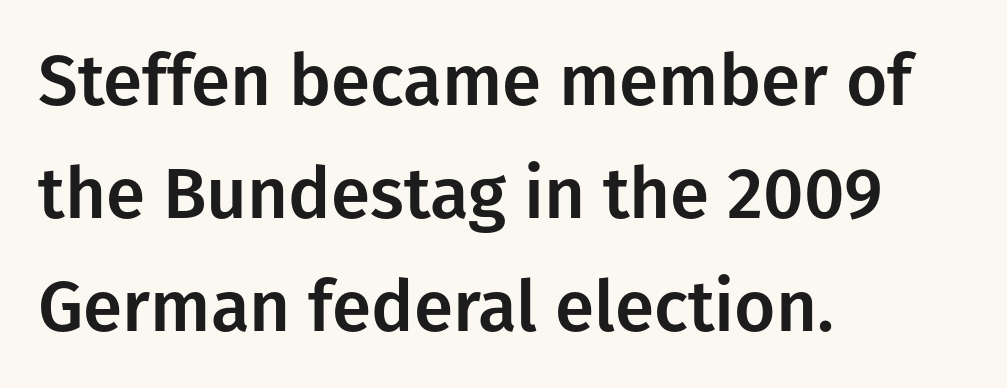
The image shows 71 px sans-serif type, upright; set left-aligned, normal line spacing (1.59x), normal letter spacing, not underlined; low stroke contrast and a medium x-height.
